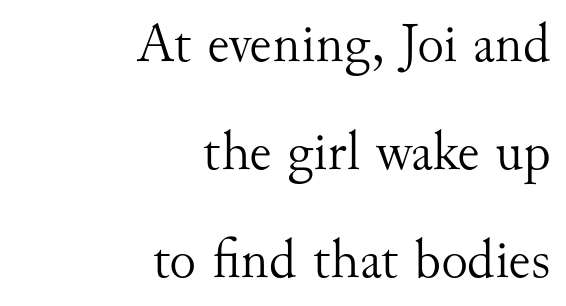
Q: Is the text bold? A: No.
Q: Is the text italic (slanted)? A: No, it is upright.
Q: Is the typeface a serif or a sans-serif typeface? A: Serif.
Q: Is the text underlined? A: No.
Q: How is the paragraph aligned? A: Right-aligned.
Q: Is the spacing between letters normal or unusually wide? A: Normal.
Q: Is the spacing between lines tight, normal or loose? A: Loose.
Q: Width (condensed, normal, or wide)? A: Normal.
Q: Stroke contrast? A: Medium.
Q: x-height? A: Small.
Q: Monospaced? A: No.
